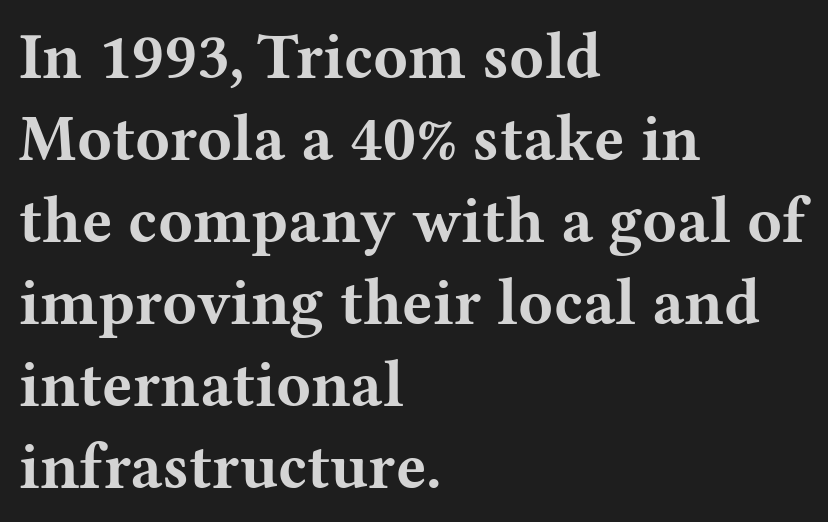
Q: Is the text bold? A: Yes.
Q: Is the text italic (slanted)? A: No, it is upright.
Q: Is the typeface a serif or a sans-serif typeface? A: Serif.
Q: Is the text underlined? A: No.
Q: How is the paragraph aligned? A: Left-aligned.
Q: Is the spacing between letters normal or unusually wide? A: Normal.
Q: Is the spacing between lines tight, normal or loose? A: Normal.
Q: Width (condensed, normal, or wide)? A: Wide.
Q: Stroke contrast? A: Medium.
Q: x-height? A: Medium.
Q: Monospaced? A: No.
